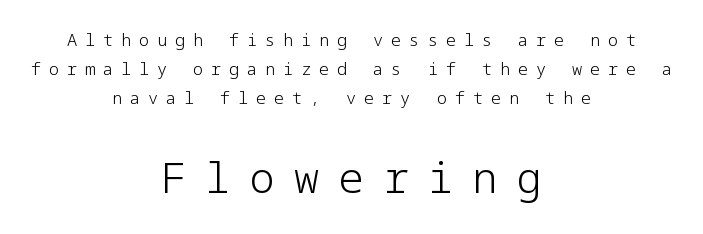
{"serif": "no", "italic": "no", "bold": "no", "weight": "light", "width": "normal", "stroke_contrast": "low", "x_height": "medium", "underline": "no", "align": "center", "line_spacing_ratio": 1.72, "letter_spacing": "wide", "letter_spacing_em": 0.46, "larger_block": "second", "size_ratio": 2.47, "glyph_px": 42}
